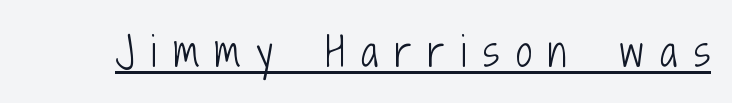
Q: Is the text bold? A: No.
Q: Is the text italic (slanted)? A: No, it is upright.
Q: Is the typeface a serif or a sans-serif typeface? A: Sans-serif.
Q: Is the text underlined? A: Yes.
Q: Is the spacing between letters normal or unusually wide? A: Unusually wide.
Q: Width (condensed, normal, or wide)? A: Condensed.
Q: Stroke contrast? A: Low.
Q: x-height? A: Medium.
Q: Monospaced? A: No.
